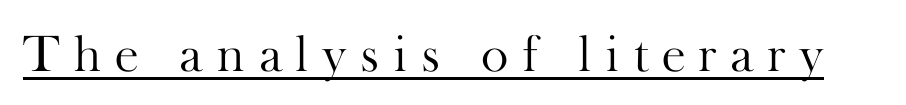
The image shows 52 px light serif type, upright; set unusually wide letter spacing (+0.26 em), underlined; high stroke contrast and a small x-height.
